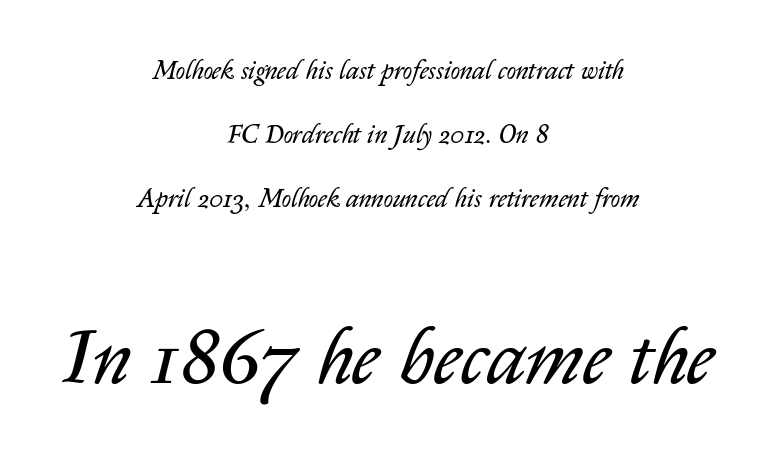
The image shows 78 px regular-weight type, italic (leaning right); set centered, loose line spacing (2.46x), normal letter spacing, not underlined; the second (bottom) block is 3.0x larger; low stroke contrast and a medium x-height.
